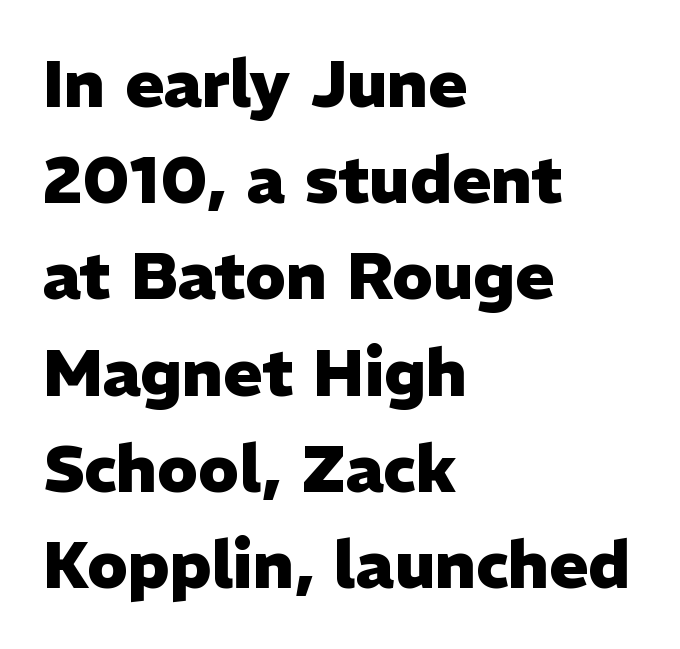
Q: Is the text bold? A: Yes.
Q: Is the text italic (slanted)? A: No, it is upright.
Q: Is the typeface a serif or a sans-serif typeface? A: Sans-serif.
Q: Is the text underlined? A: No.
Q: How is the paragraph aligned? A: Left-aligned.
Q: Is the spacing between letters normal or unusually wide? A: Normal.
Q: Is the spacing between lines tight, normal or loose? A: Normal.
Q: Width (condensed, normal, or wide)? A: Normal.
Q: Stroke contrast? A: Low.
Q: x-height? A: Medium.
Q: Monospaced? A: No.
